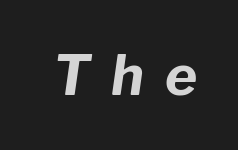
Q: Is the text bold? A: Yes.
Q: Is the text italic (slanted)? A: Yes, it leans right by about 8 degrees.
Q: Is the text underlined? A: No.
Q: Is the spacing between letters normal or unusually wide? A: Unusually wide.
Q: Width (condensed, normal, or wide)? A: Normal.
Q: Stroke contrast? A: Low.
Q: x-height? A: Medium.
Q: Monospaced? A: No.
